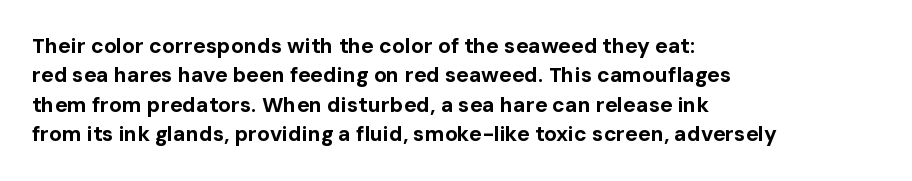
Posture: upright roman. Underlining? Definitely not there. Each line starts at the same left margin while the right side varies. Stroke thickness is high; the sample reads as a true bold. The block of text has a typical density, with ordinary space between rows.
